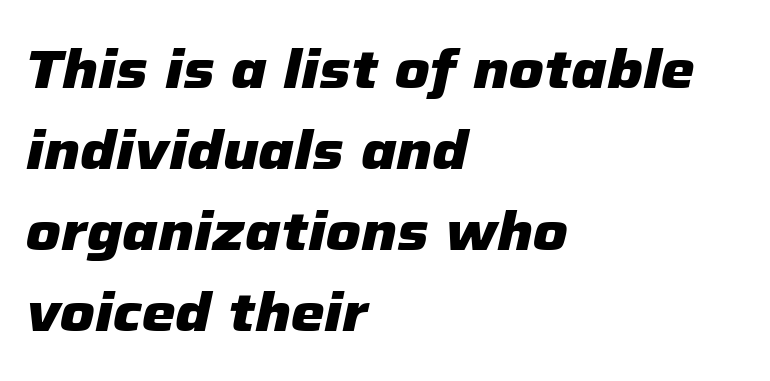
Has an underline been added? It has not. It's the slanting kind of type. The passage shown is typed in a proportional face where columns would drift. This block has exactly the height ordinary leading produces. Chunky letters — that's bold for sure.
